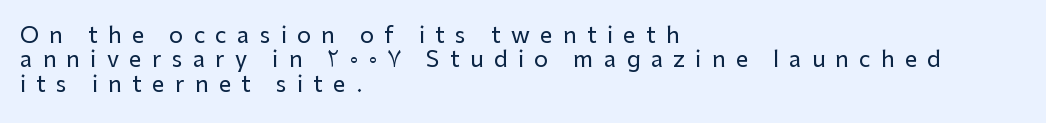
The image shows 22 px text type, upright; set left-aligned, tight line spacing (1.11x), unusually wide letter spacing (+0.47 em), not underlined.
